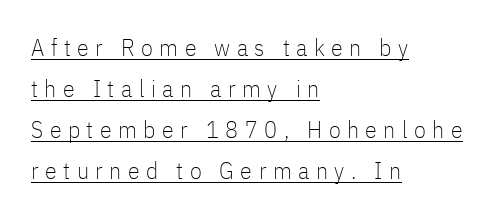
The image shows 24 px text type, upright; set left-aligned, line spacing 1.71x, unusually wide letter spacing (+0.27 em), underlined.
